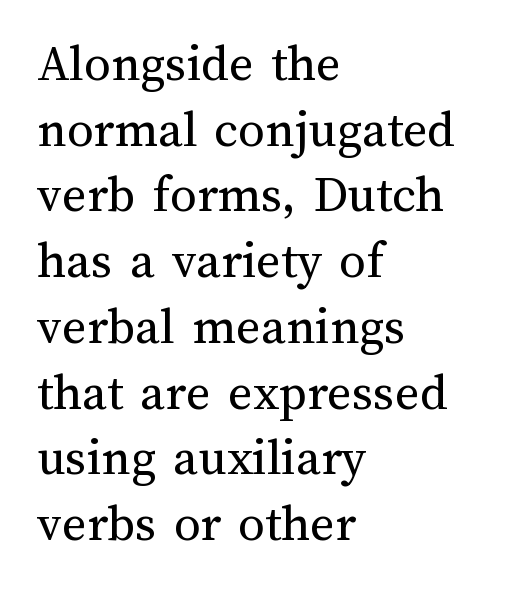
{"italic": "no", "bold": "no", "weight": "regular", "width": "normal", "stroke_contrast": "medium", "x_height": "medium", "monospaced": "no", "underline": "no", "align": "left", "line_spacing_ratio": 1.24, "letter_spacing": "normal", "letter_spacing_em": 0.0, "glyph_px": 53}
